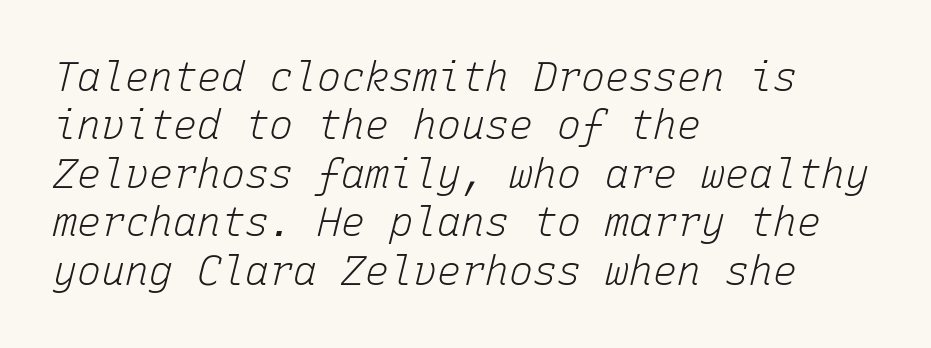
{"italic": "yes", "lean": "right", "slant_degrees": 15, "bold": "no", "weight": "light", "width": "normal", "stroke_contrast": "low", "x_height": "medium", "monospaced": "yes", "underline": "no", "align": "left", "line_spacing_ratio": 1.21, "letter_spacing": "normal", "letter_spacing_em": 0.0, "glyph_px": 40}
